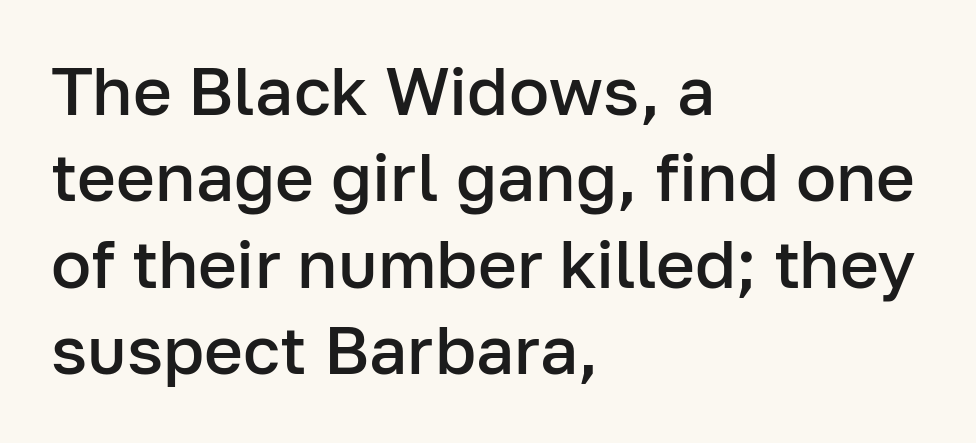
{"serif": "no", "italic": "no", "bold": "semi", "weight": "semibold", "width": "normal", "stroke_contrast": "low", "x_height": "medium", "monospaced": "no", "underline": "no", "align": "left", "line_spacing": "normal", "line_spacing_ratio": 1.29, "letter_spacing": "normal", "letter_spacing_em": 0.0, "glyph_px": 67}
